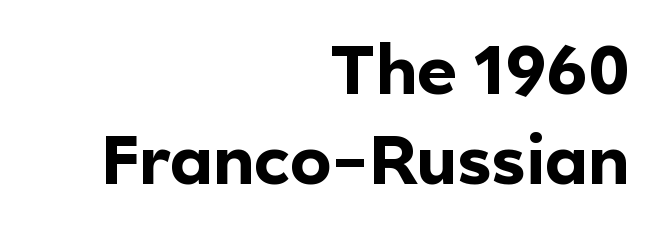
The image shows 69 px bold sans-serif type, upright; set right-aligned, normal line spacing (1.31x), normal letter spacing, not underlined; a medium x-height.
